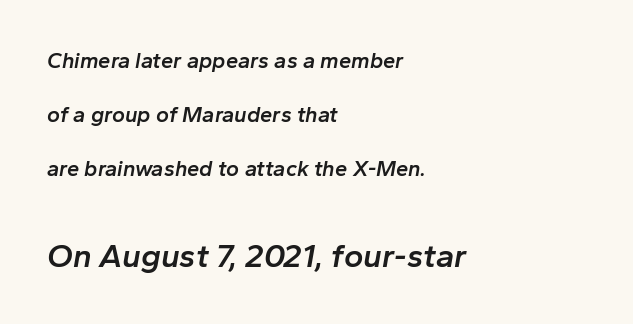
Between these two stacked blocks, the lower one wins on size. In CSS terms this would be text-align: left. Do the characters align in a grid? No, the font is proportional. Weight: semibold (demi). In terms of posture, this sample is oblique. Leading is clearly above the norm, producing a sparse column.
